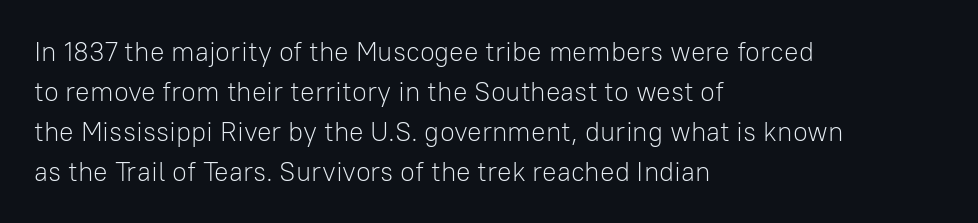
Q: Is the text bold? A: No.
Q: Is the text italic (slanted)? A: No, it is upright.
Q: Is the text underlined? A: No.
Q: How is the paragraph aligned? A: Left-aligned.
Q: Is the spacing between letters normal or unusually wide? A: Normal.
Q: Is the spacing between lines tight, normal or loose? A: Normal.
